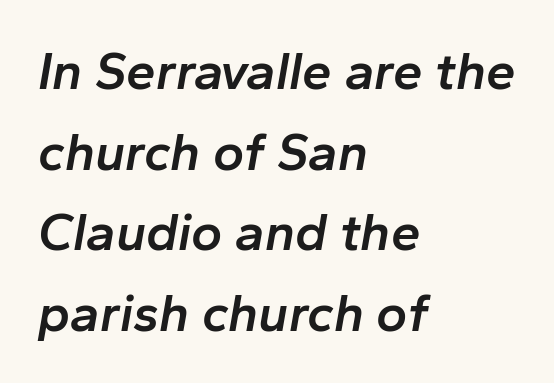
Q: Is the text bold? A: Semi-bold.
Q: Is the text italic (slanted)? A: Yes, it leans right by about 10 degrees.
Q: Is the text underlined? A: No.
Q: How is the paragraph aligned? A: Left-aligned.
Q: Is the spacing between letters normal or unusually wide? A: Normal.
Q: Is the spacing between lines tight, normal or loose? A: Normal.
Q: Width (condensed, normal, or wide)? A: Normal.
Q: Stroke contrast? A: Low.
Q: x-height? A: Medium.
Q: Monospaced? A: No.
